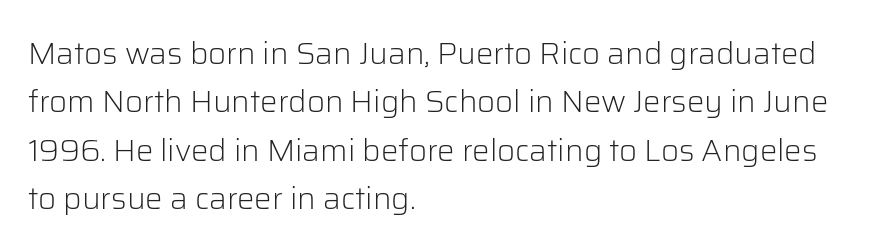
Does the lettering tilt? It doesn't — this is upright. Underlining? Definitely not there. There is no visible air inserted between adjacent glyphs. The lines sit at an ordinary, default distance from one another. Typeset ragged right — the left edge is the straight one. Do the characters align in a grid? No, the font is proportional.
